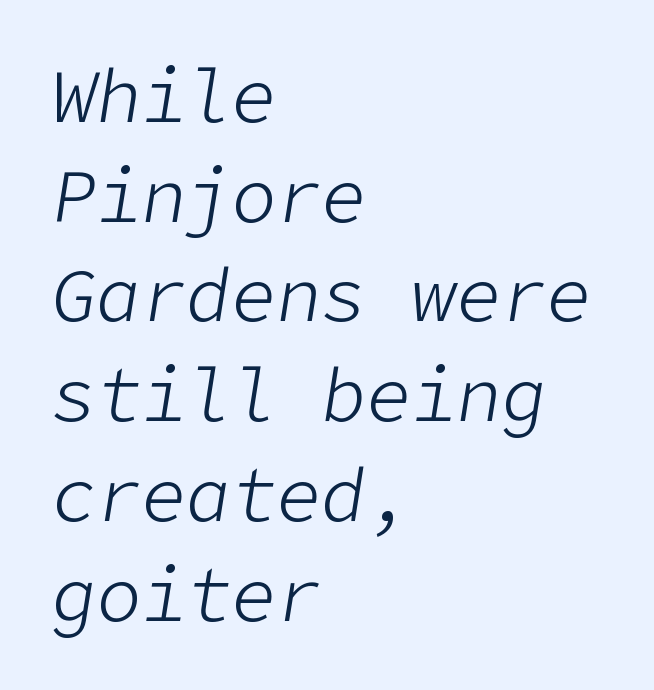
Q: Is the text bold? A: No.
Q: Is the text italic (slanted)? A: Yes, it leans right by about 9 degrees.
Q: Is the text underlined? A: No.
Q: How is the paragraph aligned? A: Left-aligned.
Q: Is the spacing between letters normal or unusually wide? A: Normal.
Q: Is the spacing between lines tight, normal or loose? A: Normal.
Q: Width (condensed, normal, or wide)? A: Normal.
Q: Stroke contrast? A: Low.
Q: x-height? A: Medium.
